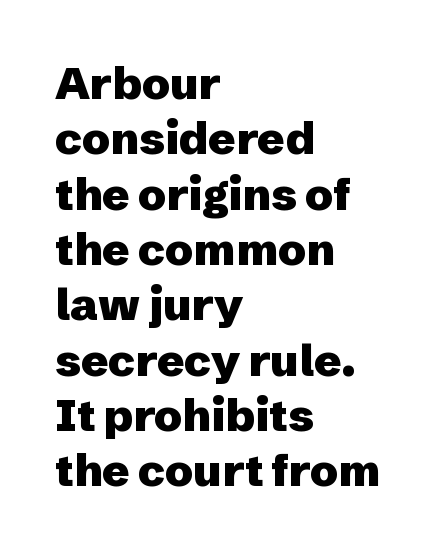
Q: Is the text bold? A: Yes.
Q: Is the text italic (slanted)? A: No, it is upright.
Q: Is the typeface a serif or a sans-serif typeface? A: Sans-serif.
Q: Is the text underlined? A: No.
Q: How is the paragraph aligned? A: Left-aligned.
Q: Is the spacing between letters normal or unusually wide? A: Normal.
Q: Width (condensed, normal, or wide)? A: Normal.
Q: Stroke contrast? A: Low.
Q: x-height? A: Medium.
Q: Monospaced? A: No.
